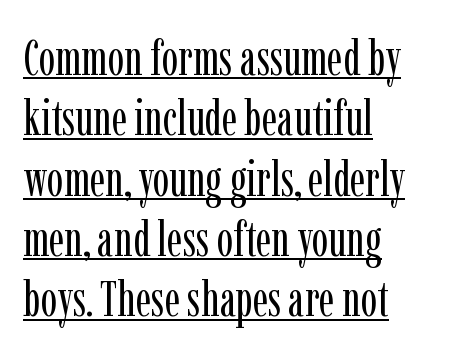
Students, observe the line beneath the letters — that is underlining. A roman cut, with each character standing at attention. The strokes are not fattened; the text isn't bold. The designer went with a serif here, giving each stem small feet. What stands out about the letter spacing? Nothing — it is the standard amount. Character widths vary here, with narrow letters taking less room than wide ones.
